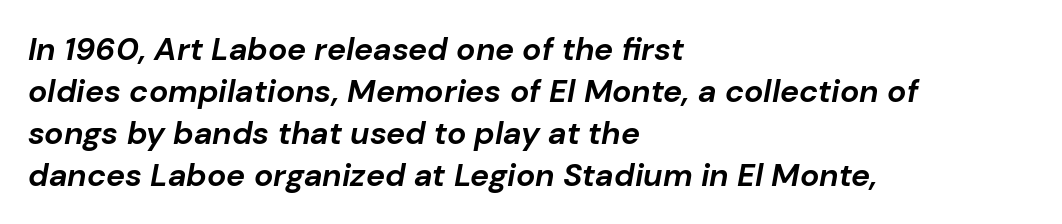
Q: Is the text bold? A: Yes.
Q: Is the text italic (slanted)? A: Yes, it leans right by about 10 degrees.
Q: Is the text underlined? A: No.
Q: How is the paragraph aligned? A: Left-aligned.
Q: Is the spacing between letters normal or unusually wide? A: Normal.
Q: Is the spacing between lines tight, normal or loose? A: Normal.
Q: Width (condensed, normal, or wide)? A: Normal.
Q: Stroke contrast? A: Low.
Q: x-height? A: Medium.
Q: Monospaced? A: No.
